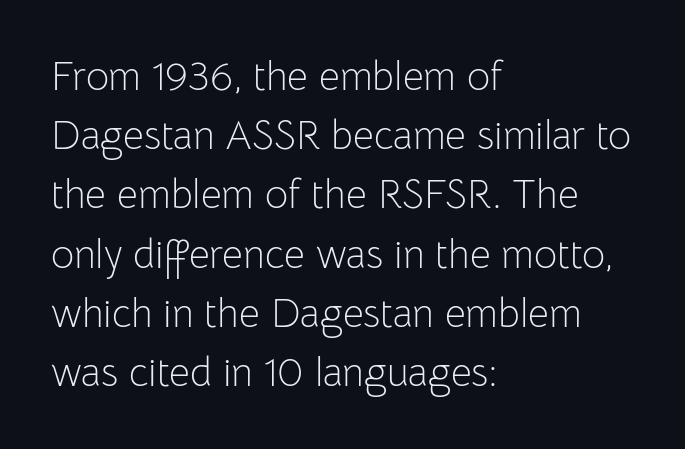
Rule under the text: the space is simply empty. Normally led — the rows are evenly, conventionally spaced. All the whitespace from short lines collects on the right. Font category for this specimen: sans-serif.
